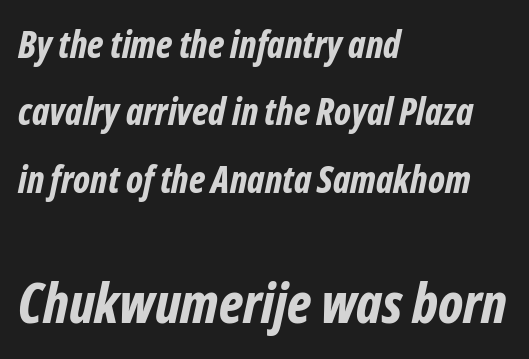
The image shows 55 px bold, condensed type, italic (leaning right); set left-aligned, line spacing 1.82x, normal letter spacing, not underlined; the second (bottom) block is 1.49x larger; low stroke contrast and a medium x-height.
